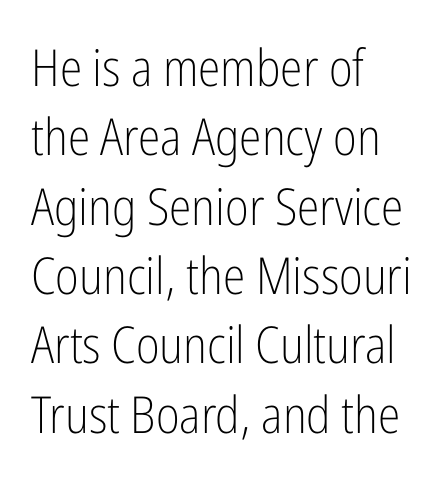
{"serif": "no", "italic": "no", "bold": "no", "weight": "light", "width": "condensed", "stroke_contrast": "low", "x_height": "medium", "monospaced": "no", "underline": "no", "align": "left", "line_spacing": "normal", "line_spacing_ratio": 1.36, "letter_spacing": "normal", "letter_spacing_em": 0.0, "glyph_px": 51}
